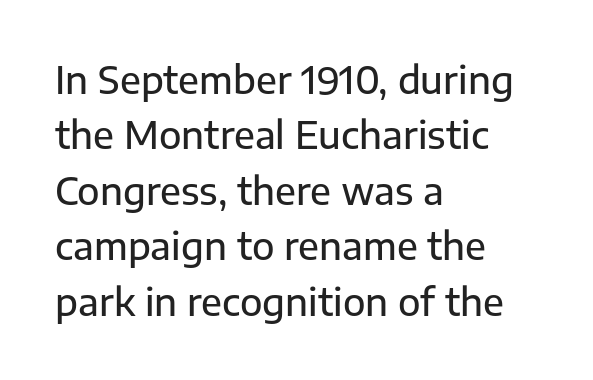
Q: Is the text italic (slanted)? A: No, it is upright.
Q: Is the typeface a serif or a sans-serif typeface? A: Sans-serif.
Q: Is the text underlined? A: No.
Q: How is the paragraph aligned? A: Left-aligned.
Q: Is the spacing between letters normal or unusually wide? A: Normal.
Q: Is the spacing between lines tight, normal or loose? A: Normal.
Q: Width (condensed, normal, or wide)? A: Normal.
Q: Stroke contrast? A: Low.
Q: x-height? A: Medium.
Q: Monospaced? A: No.
